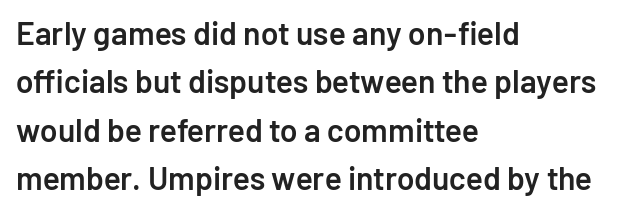
{"serif": "no", "italic": "no", "bold": "semi", "weight": "semibold", "width": "normal", "stroke_contrast": "low", "x_height": "medium", "monospaced": "no", "underline": "no", "align": "left", "line_spacing": "normal", "line_spacing_ratio": 1.51, "letter_spacing": "normal", "letter_spacing_em": 0.0, "glyph_px": 32}
